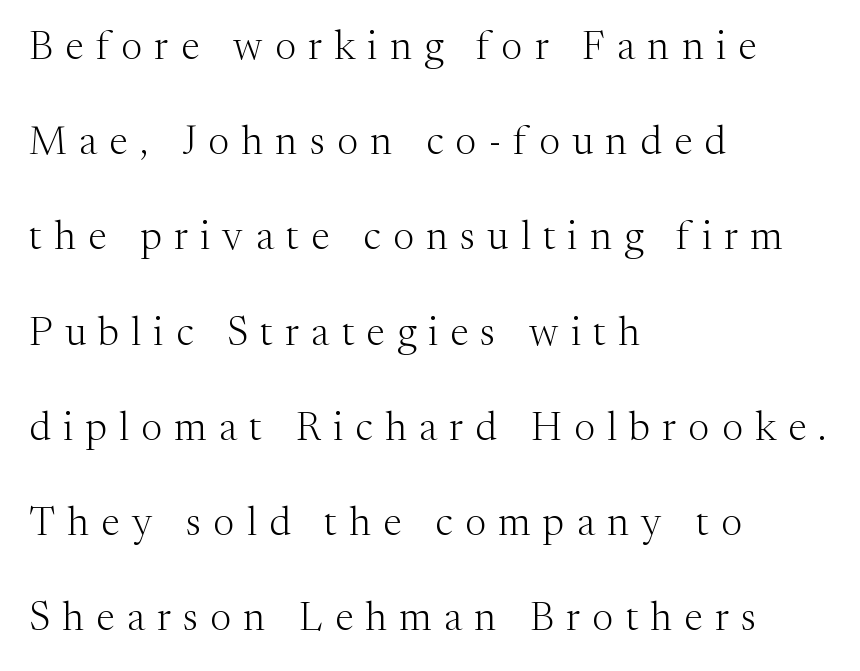
The rendering uses a large line-height, opening up the rows. This rendering features lettering with no underline. The weight tops out at a normal text grade. Serifs: yes, visible at the terminals of the letterforms.
